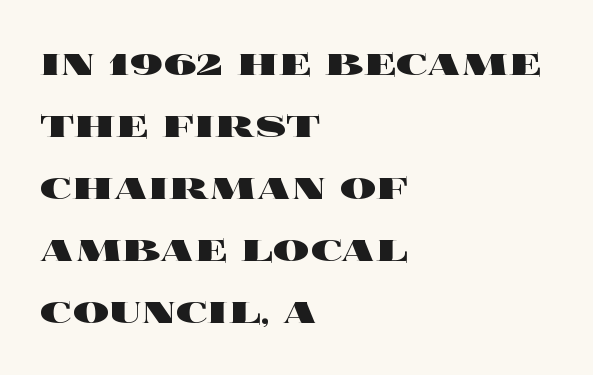
Q: Is the text bold? A: Yes.
Q: Is the text italic (slanted)? A: No, it is upright.
Q: Is the text underlined? A: No.
Q: How is the paragraph aligned? A: Left-aligned.
Q: Is the spacing between letters normal or unusually wide? A: Normal.
Q: Is the spacing between lines tight, normal or loose? A: Normal.
Q: Width (condensed, normal, or wide)? A: Wide.
Q: x-height? A: Large.
Q: Monospaced? A: No.
